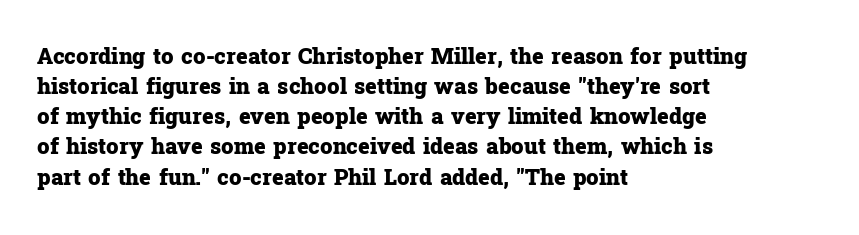
The image shows 22 px bold type, upright; set left-aligned, normal line spacing (1.37x), normal letter spacing, not underlined.
